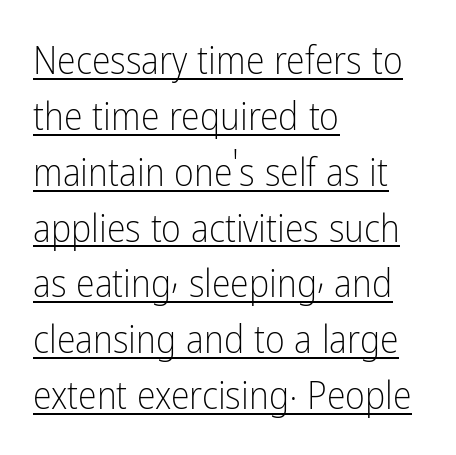
In CSS terms this would be text-align: left. Grotesque or geometric, the face here clearly has no serifs. Stroke thickness stays within the range of a standard reading face or lighter. Compared with typical paragraphs, the rows here are spaced about the same. Here the designer chose a conventional face with non-uniform glyph widths. Every character sits straight up, as roman type does.
